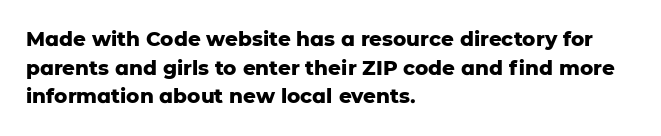
Q: Is the text bold? A: Yes.
Q: Is the text italic (slanted)? A: No, it is upright.
Q: Is the text underlined? A: No.
Q: How is the paragraph aligned? A: Left-aligned.
Q: Is the spacing between letters normal or unusually wide? A: Normal.
Q: Is the spacing between lines tight, normal or loose? A: Normal.
